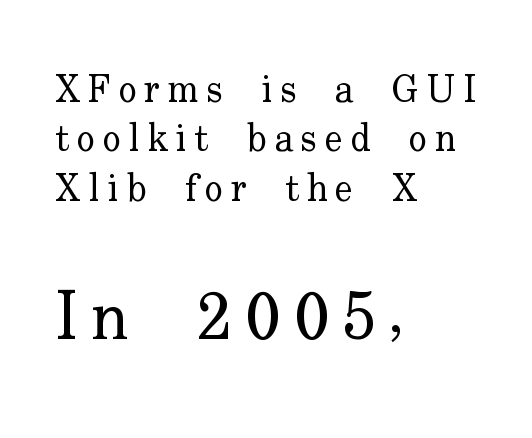
The image shows 67 px regular-weight serif type, upright; set left-aligned, normal line spacing (1.3x), unusually wide letter spacing (+0.2 em), not underlined; the second (bottom) block is 1.76x larger; low stroke contrast and a small x-height.
